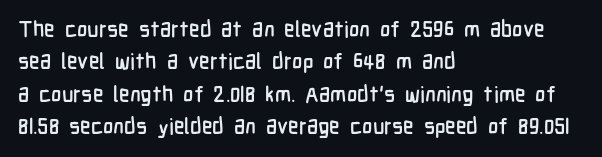
{"italic": "no", "underline": "no", "align": "left", "line_spacing": "normal", "line_spacing_ratio": 1.47, "letter_spacing": "normal", "letter_spacing_em": 0.0, "glyph_px": 22}
